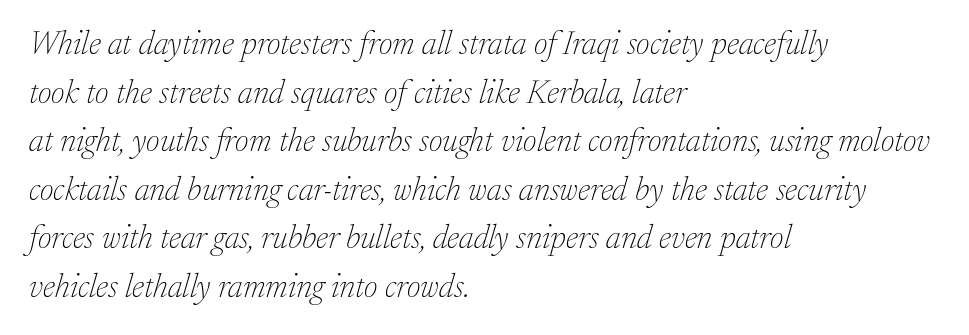
{"serif": "yes", "italic": "yes", "lean": "right", "slant_degrees": 17, "bold": "no", "weight": "thin", "width": "normal", "stroke_contrast": "low", "x_height": "medium", "monospaced": "no", "underline": "no", "align": "left", "line_spacing": "normal", "line_spacing_ratio": 1.47, "letter_spacing": "normal", "letter_spacing_em": 0.0, "glyph_px": 33}
